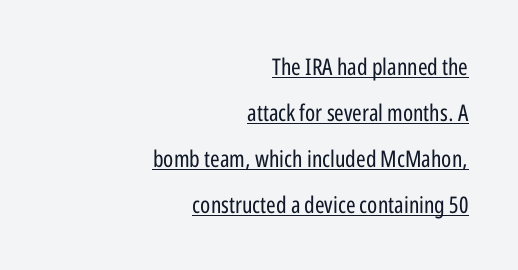
Q: Is the text bold? A: No.
Q: Is the text italic (slanted)? A: No, it is upright.
Q: Is the text underlined? A: Yes.
Q: How is the paragraph aligned? A: Right-aligned.
Q: Is the spacing between letters normal or unusually wide? A: Normal.
Q: Is the spacing between lines tight, normal or loose? A: Loose.
